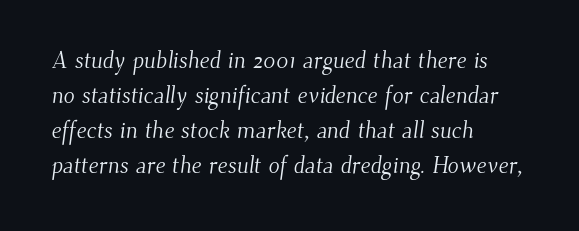
{"bold": "no", "underline": "no", "align": "left", "line_spacing": "normal", "line_spacing_ratio": 1.52, "letter_spacing": "normal", "letter_spacing_em": 0.0, "glyph_px": 23}
